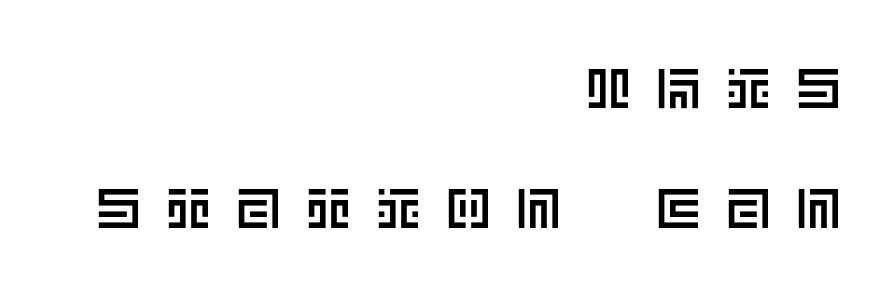
In CSS terms this would be text-align: right. Tracking value appears strongly positive — letters spread wide. Just letters on the line, the space beneath them empty. Each new line begins a long way beneath the previous one. The letters stand straight up with perfectly vertical stems.
